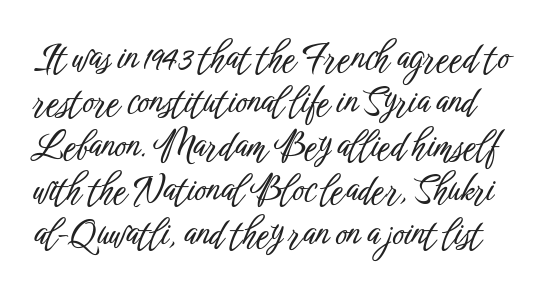
Check under the words: just untouched page. The horizontal fit of the characters is conventional and even. Classification — sans serif. A typesetter would call this proportional, since set widths differ per character.
